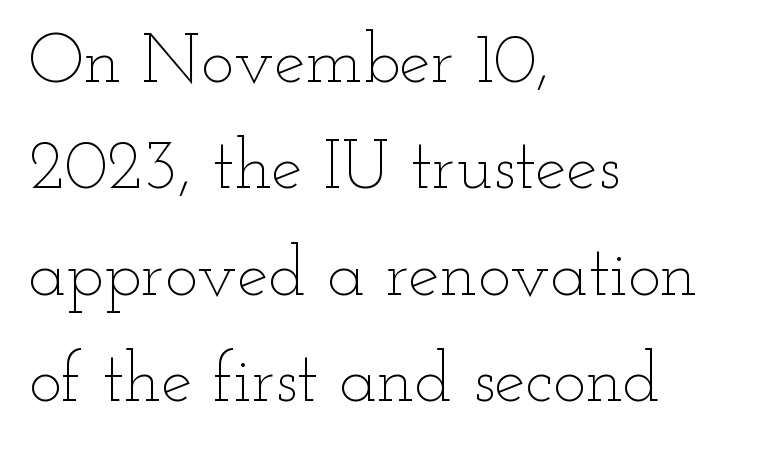
Q: Is the text bold? A: No.
Q: Is the text italic (slanted)? A: No, it is upright.
Q: Is the text underlined? A: No.
Q: How is the paragraph aligned? A: Left-aligned.
Q: Is the spacing between letters normal or unusually wide? A: Normal.
Q: Is the spacing between lines tight, normal or loose? A: Normal.
Q: Width (condensed, normal, or wide)? A: Wide.
Q: Stroke contrast? A: Low.
Q: x-height? A: Small.
Q: Monospaced? A: No.
